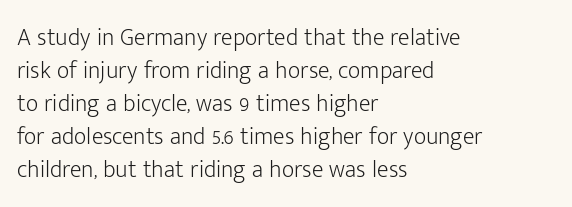
These lines stack with their left ends in a neat column. Letters rest on an invisible, unmarked baseline. The lines sit at an ordinary, default distance from one another. The type sits square on the baseline with zero lean. No letter is thick-stroked: the sample isn't bold. Default kerning and tracking; the words read as compact shapes.
